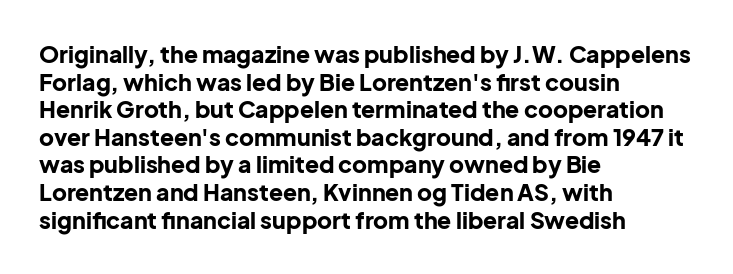
Q: Is the text bold? A: Yes.
Q: Is the text italic (slanted)? A: No, it is upright.
Q: Is the text underlined? A: No.
Q: How is the paragraph aligned? A: Left-aligned.
Q: Is the spacing between letters normal or unusually wide? A: Normal.
